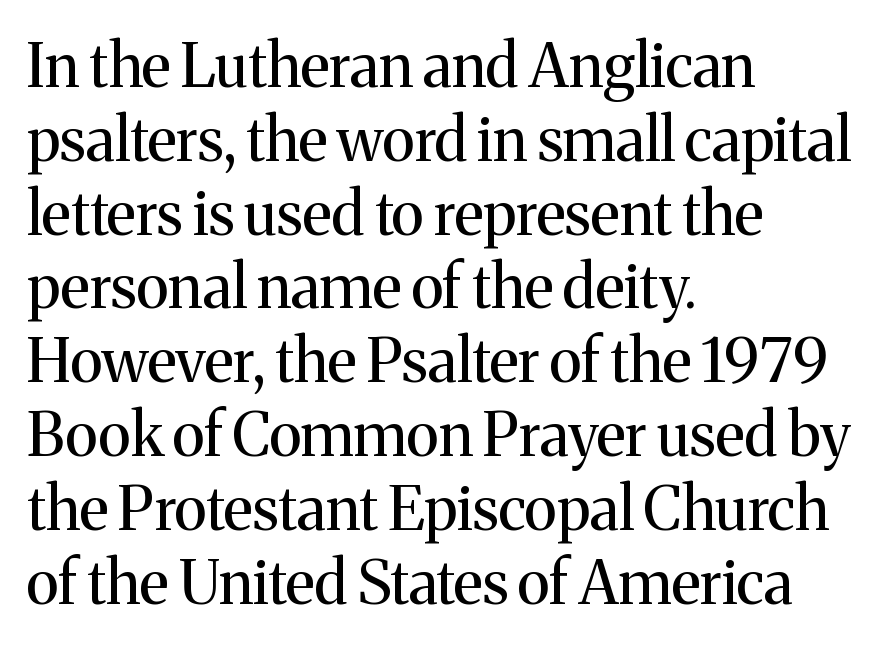
Is there any slant? The stems are plumb. This sample is left-justified, so line endings fall wherever the words run out. You could call the tracking neutral — neither tight nor loose. The zone under the glyphs is completely vacant.
